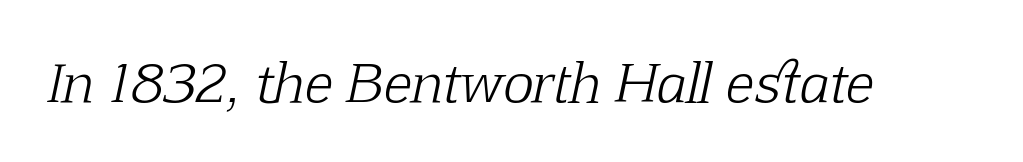
{"serif": "yes", "italic": "yes", "lean": "right", "slant_degrees": 12, "bold": "no", "weight": "light", "width": "normal", "stroke_contrast": "low", "x_height": "medium", "monospaced": "no", "underline": "no", "letter_spacing": "normal", "letter_spacing_em": 0.0, "glyph_px": 52}
